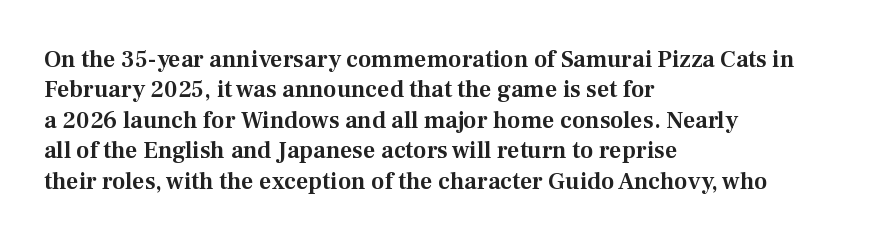
Unmarked baselines from the first word to the last. Short and long lines alike share a common starting point at left. The horizontal fit of the characters is conventional and even. Leading matches the norm, producing a regular column. In terms of posture, this sample is upright.
